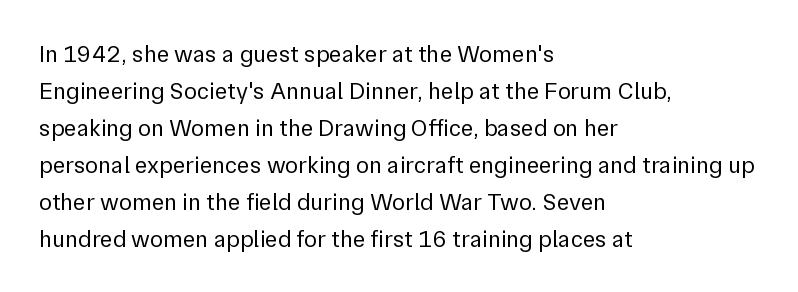
{"italic": "no", "bold": "no", "underline": "no", "align": "left", "line_spacing": "normal", "line_spacing_ratio": 1.54, "letter_spacing": "normal", "letter_spacing_em": 0.0, "glyph_px": 24}
